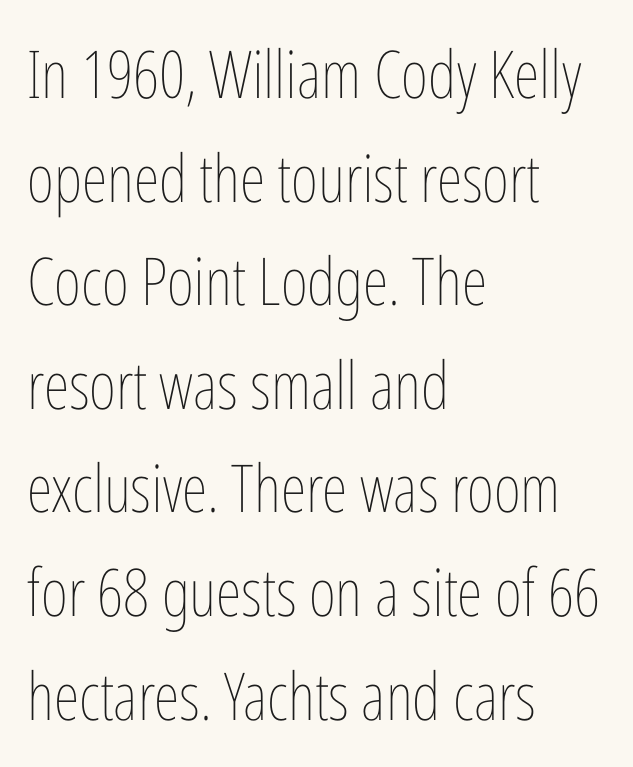
The image shows 66 px thin, condensed type, upright; set left-aligned, normal line spacing (1.57x), normal letter spacing, not underlined; low stroke contrast and a medium x-height.
